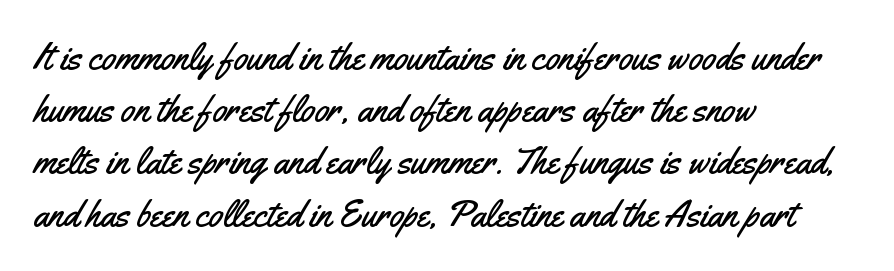
The image shows 37 px condensed sans-serif type; set left-aligned, normal line spacing (1.41x), normal letter spacing, not underlined; medium stroke contrast and a small x-height.
